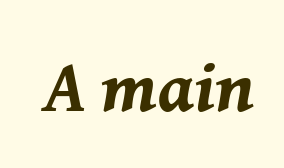
{"italic": "yes", "lean": "right", "slant_degrees": 8, "bold": "yes", "weight": "bold", "width": "normal", "stroke_contrast": "medium", "x_height": "medium", "monospaced": "no", "underline": "no", "letter_spacing": "normal", "letter_spacing_em": 0.0, "glyph_px": 73}
